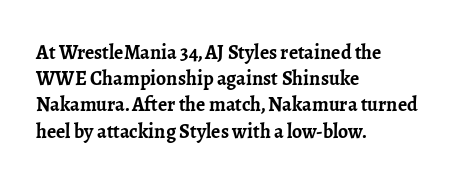
Leftover space on each line is placed entirely after the last word. Honestly, the row spacing looks completely unremarkable. This sample uses an upright cut, with every glyph sitting square on the baseline. A typesetter would call this zero additional tracking. Check the space under the baseline: it is left empty.
